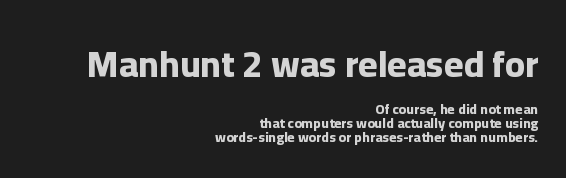
Q: Is the text bold? A: Yes.
Q: Is the text italic (slanted)? A: No, it is upright.
Q: Is the typeface a serif or a sans-serif typeface? A: Sans-serif.
Q: Is the text underlined? A: No.
Q: How is the paragraph aligned? A: Right-aligned.
Q: Is the spacing between letters normal or unusually wide? A: Normal.
Q: Is the spacing between lines tight, normal or loose? A: Tight.
Q: Which block of text is set in a larger size, the first (top) or the second (bottom)? A: The first (top) one.
Q: Width (condensed, normal, or wide)? A: Normal.
Q: Stroke contrast? A: Low.
Q: x-height? A: Medium.
Q: Monospaced? A: No.
